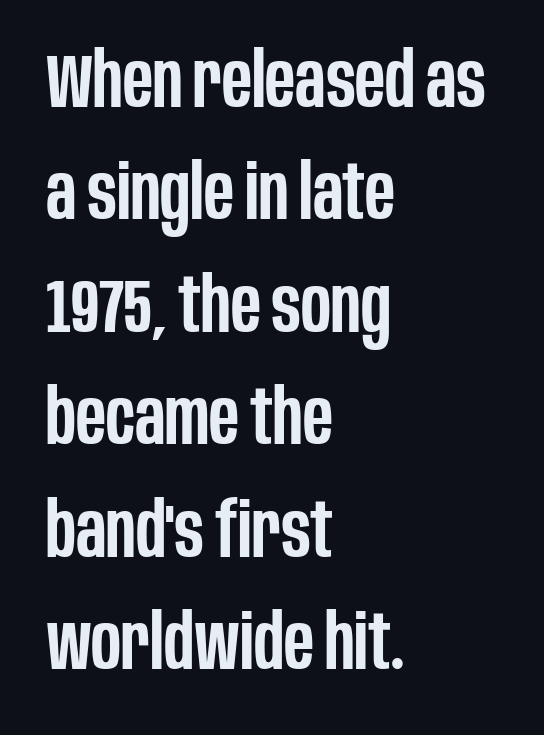
Q: Is the text bold? A: Semi-bold.
Q: Is the text italic (slanted)? A: No, it is upright.
Q: Is the typeface a serif or a sans-serif typeface? A: Sans-serif.
Q: Is the text underlined? A: No.
Q: How is the paragraph aligned? A: Left-aligned.
Q: Is the spacing between letters normal or unusually wide? A: Normal.
Q: Is the spacing between lines tight, normal or loose? A: Normal.
Q: Width (condensed, normal, or wide)? A: Condensed.
Q: Stroke contrast? A: Low.
Q: x-height? A: Large.
Q: Monospaced? A: No.
